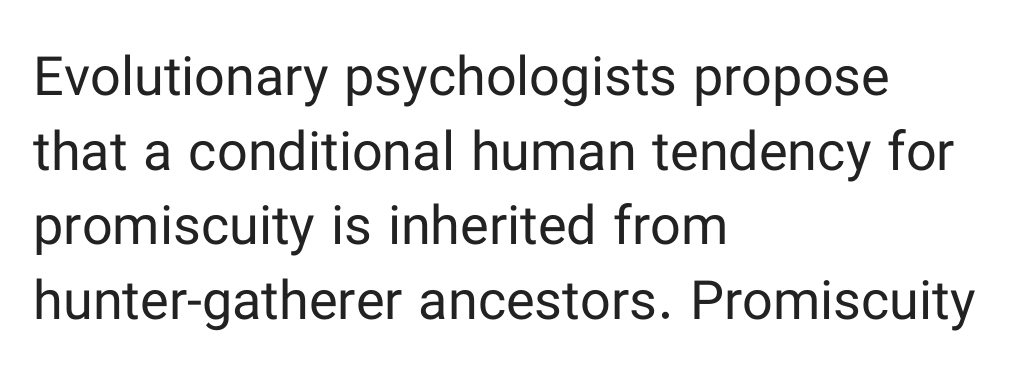
The image shows 54 px regular-weight sans-serif type, upright; set left-aligned, normal line spacing (1.38x), normal letter spacing, not underlined; low stroke contrast and a medium x-height.
